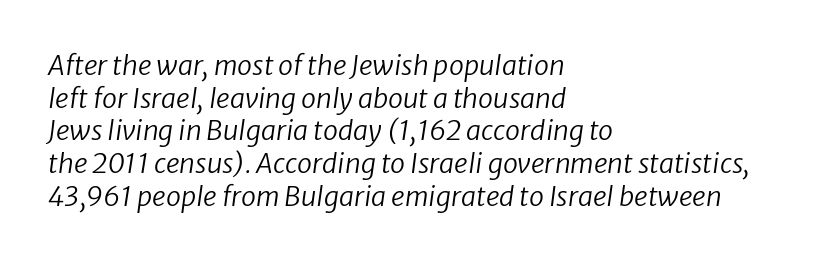
Q: Is the text bold? A: No.
Q: Is the text italic (slanted)? A: Yes, it leans right by about 8 degrees.
Q: Is the text underlined? A: No.
Q: How is the paragraph aligned? A: Left-aligned.
Q: Is the spacing between letters normal or unusually wide? A: Normal.
